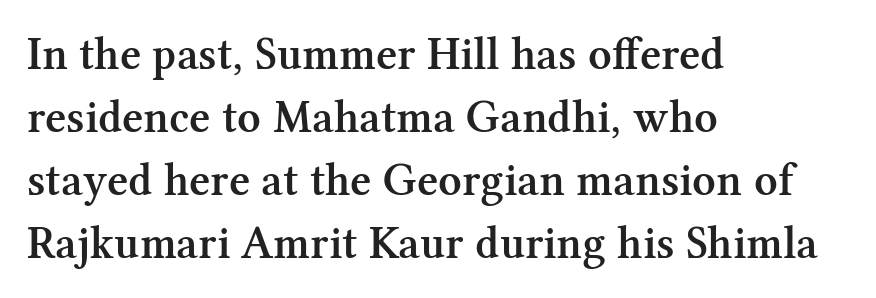
Q: Is the text bold? A: Semi-bold.
Q: Is the text italic (slanted)? A: No, it is upright.
Q: Is the typeface a serif or a sans-serif typeface? A: Serif.
Q: Is the text underlined? A: No.
Q: How is the paragraph aligned? A: Left-aligned.
Q: Is the spacing between letters normal or unusually wide? A: Normal.
Q: Is the spacing between lines tight, normal or loose? A: Normal.
Q: Width (condensed, normal, or wide)? A: Normal.
Q: Stroke contrast? A: Medium.
Q: x-height? A: Medium.
Q: Monospaced? A: No.
